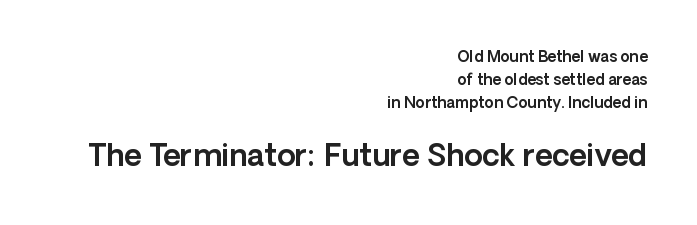
{"serif": "no", "italic": "no", "width": "normal", "x_height": "medium", "monospaced": "no", "underline": "no", "align": "right", "line_spacing": "normal", "line_spacing_ratio": 1.54, "letter_spacing": "normal", "letter_spacing_em": 0.0, "larger_block": "second", "size_ratio": 2.0, "glyph_px": 30}
